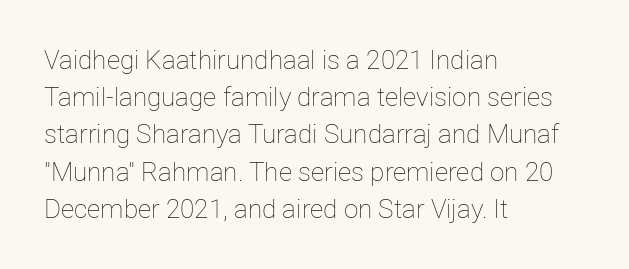
The rendering anchors every line to the left-hand side. A clean baseline with only descenders dipping below it. No chunkiness to these letters — they're not bold. Leading matches the norm, producing a regular column. Ascenders rise straight up at ninety degrees. Nobody touched the tracking dial on this one.
